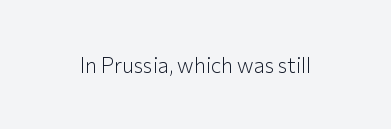
Q: Is the text bold? A: No.
Q: Is the text italic (slanted)? A: No, it is upright.
Q: Is the text underlined? A: No.
Q: Is the spacing between letters normal or unusually wide? A: Normal.
